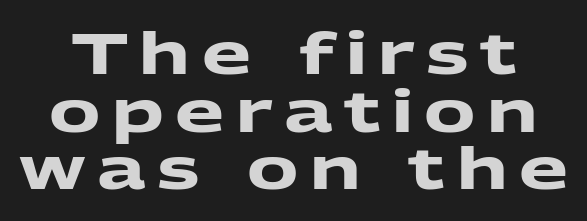
The image shows 57 px heavy, wide sans-serif type; set tight line spacing (1.01x), unusually wide letter spacing (+0.2 em), not underlined; medium stroke contrast and a medium x-height.
